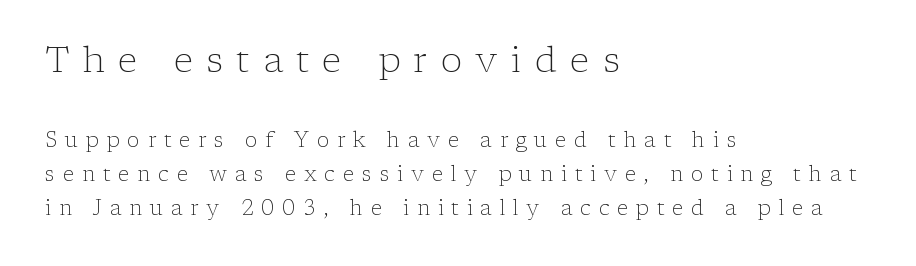
Q: Is the text bold? A: No.
Q: Is the text italic (slanted)? A: No, it is upright.
Q: Is the typeface a serif or a sans-serif typeface? A: Serif.
Q: Is the text underlined? A: No.
Q: How is the paragraph aligned? A: Left-aligned.
Q: Is the spacing between letters normal or unusually wide? A: Unusually wide.
Q: Is the spacing between lines tight, normal or loose? A: Normal.
Q: Which block of text is set in a larger size, the first (top) or the second (bottom)? A: The first (top) one.
Q: Width (condensed, normal, or wide)? A: Normal.
Q: Stroke contrast? A: Low.
Q: x-height? A: Medium.
Q: Monospaced? A: No.
